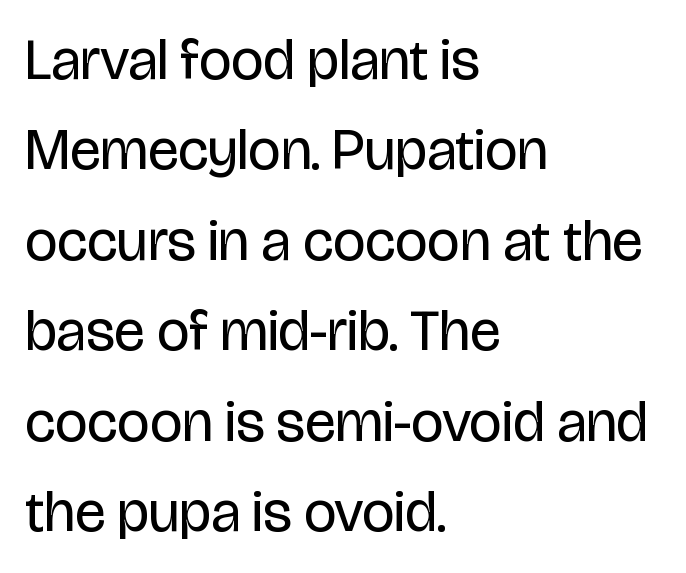
Rule under the text: the space is simply empty. This rendering leaves character spacing at its baseline value. The rendering uses natural spacing where letterforms have individual widths. The rows are spaced the way most documents space them.
